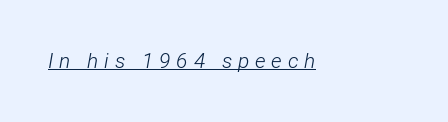
Observe the lean: these are italic letterforms. Characters follow at a spacing far wider than the type designer built in. Stems here are at most as thick as an everyday book face. Check the space under the baseline: a stroke is drawn there.
